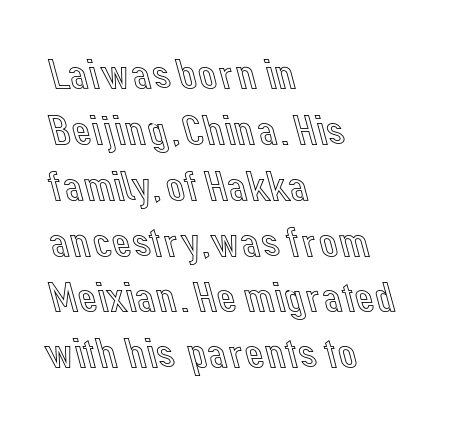
The image shows 42 px text type; set left-aligned, normal line spacing (1.33x), normal letter spacing, not underlined; a medium x-height.
